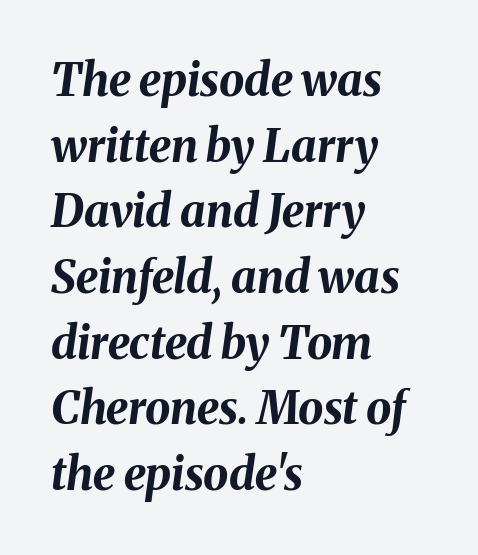
The image shows 45 px bold type, italic (leaning right); set left-aligned, normal line spacing (1.46x), normal letter spacing, not underlined; medium stroke contrast and a medium x-height.
